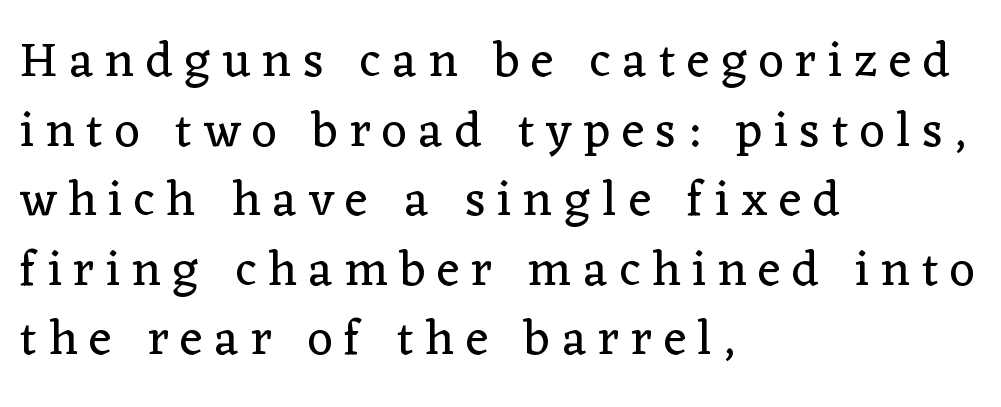
{"serif": "yes", "italic": "no", "bold": "no", "weight": "regular", "width": "normal", "stroke_contrast": "low", "x_height": "medium", "monospaced": "no", "underline": "no", "align": "left", "line_spacing": "normal", "line_spacing_ratio": 1.42, "letter_spacing": "wide", "letter_spacing_em": 0.24, "glyph_px": 49}
